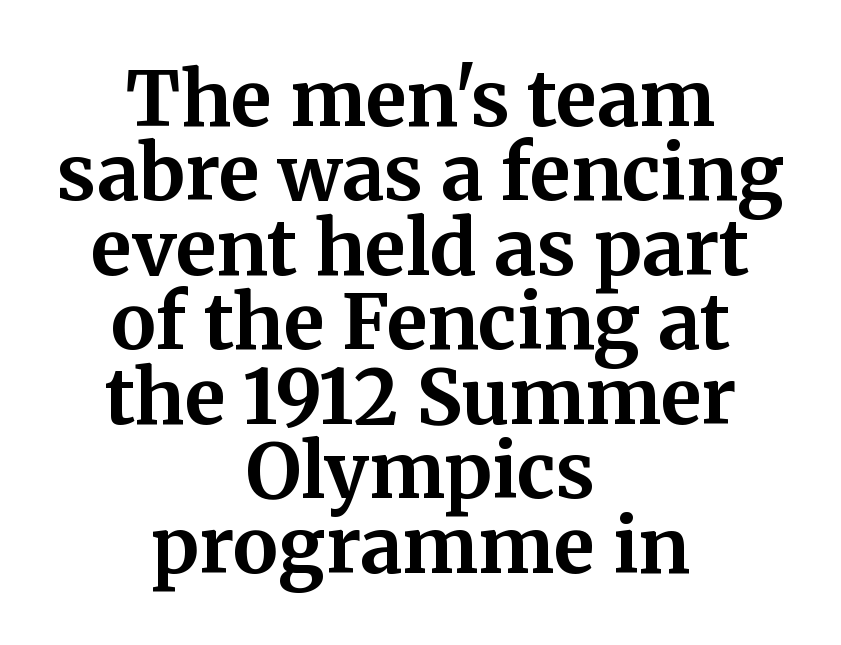
The image shows 76 px bold serif type, upright; set centered, tight line spacing (0.98x), normal letter spacing, not underlined; medium stroke contrast and a medium x-height.
